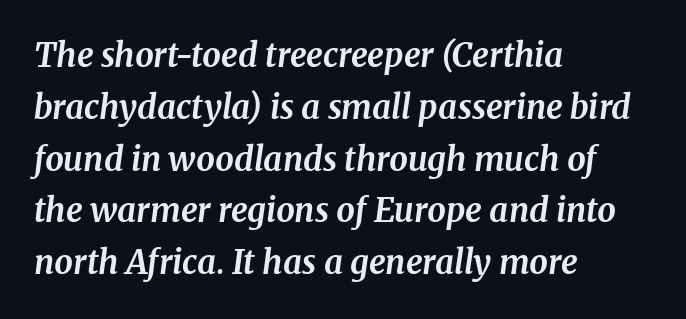
The image shows 33 px bold serif type, italic (leaning right); set left-aligned, normal line spacing (1.57x), normal letter spacing, not underlined; medium stroke contrast and a medium x-height.
